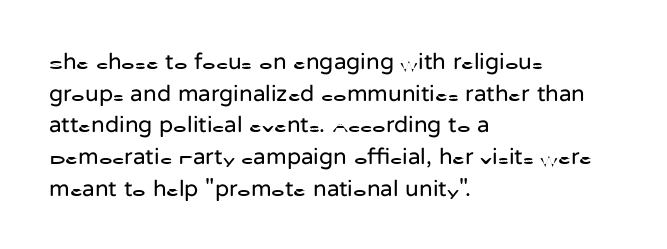
The image shows 23 px text type, upright; set left-aligned, normal line spacing (1.38x), normal letter spacing, not underlined.
